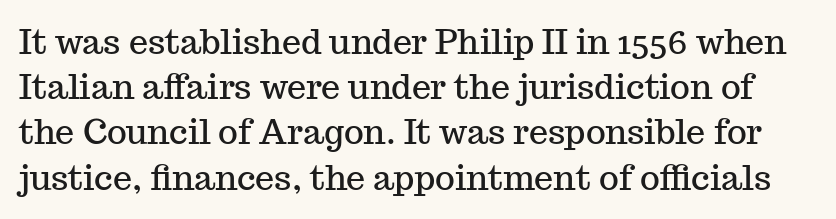
Italic: no, the glyphs are upright roman. Is this a sans? No — the strokes have serifs. Each letter keeps its own natural width here, so spacing adapts to shape. Tracking here is standard; glyphs follow each other at the usual distance. Descenders are the only things crossing below the line. Honestly, the row spacing looks completely unremarkable.
